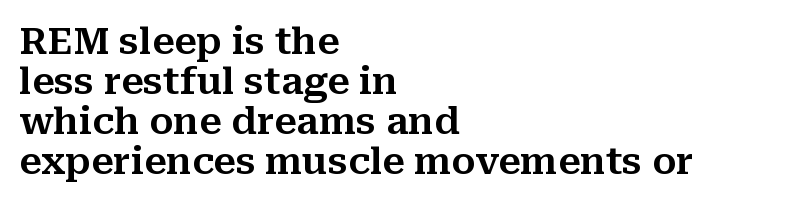
The image shows 37 px serif type, upright; set left-aligned, tight line spacing (1.08x), normal letter spacing, not underlined; medium stroke contrast and a medium x-height.
